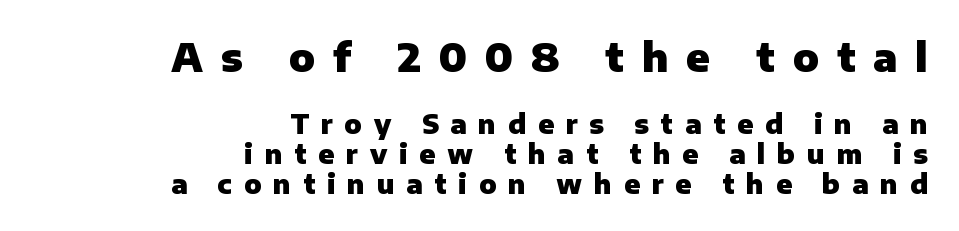
The image shows 39 px heavy sans-serif type, upright; set right-aligned, tight line spacing (1.15x), unusually wide letter spacing (+0.45 em), not underlined; the first (top) block is 1.5x larger; low stroke contrast and a medium x-height.
